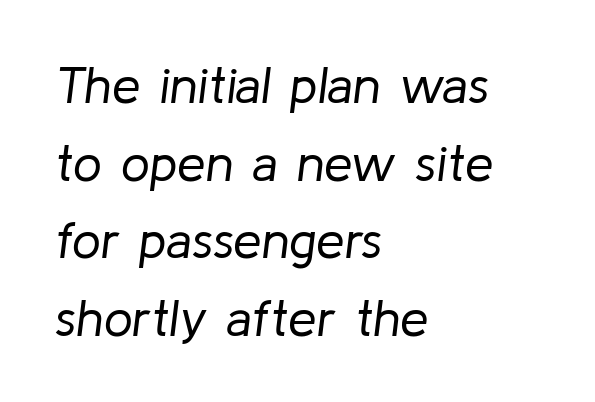
{"italic": "yes", "lean": "right", "slant_degrees": 8, "bold": "no", "weight": "regular", "width": "normal", "stroke_contrast": "low", "x_height": "medium", "monospaced": "no", "underline": "no", "align": "left", "line_spacing": "normal", "line_spacing_ratio": 1.52, "letter_spacing": "normal", "letter_spacing_em": 0.0, "glyph_px": 51}
